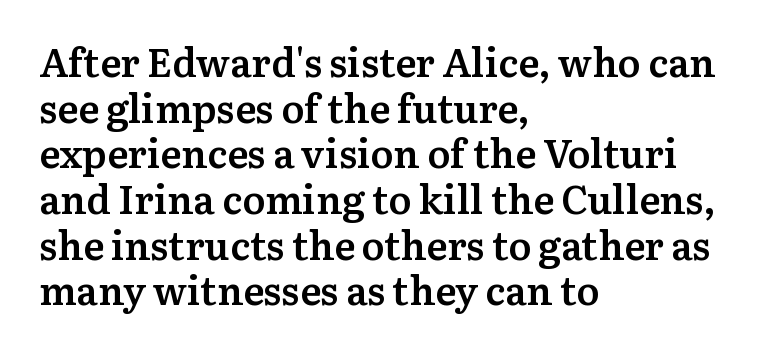
In CSS terms this would be text-align: left. Its strokes are somewhat broadened, the hallmark of semibold type. Notice how the stems are strictly vertical — no italics here. Character widths vary here, with narrow letters taking less room than wide ones. Is this a sans? No — the strokes have serifs.
